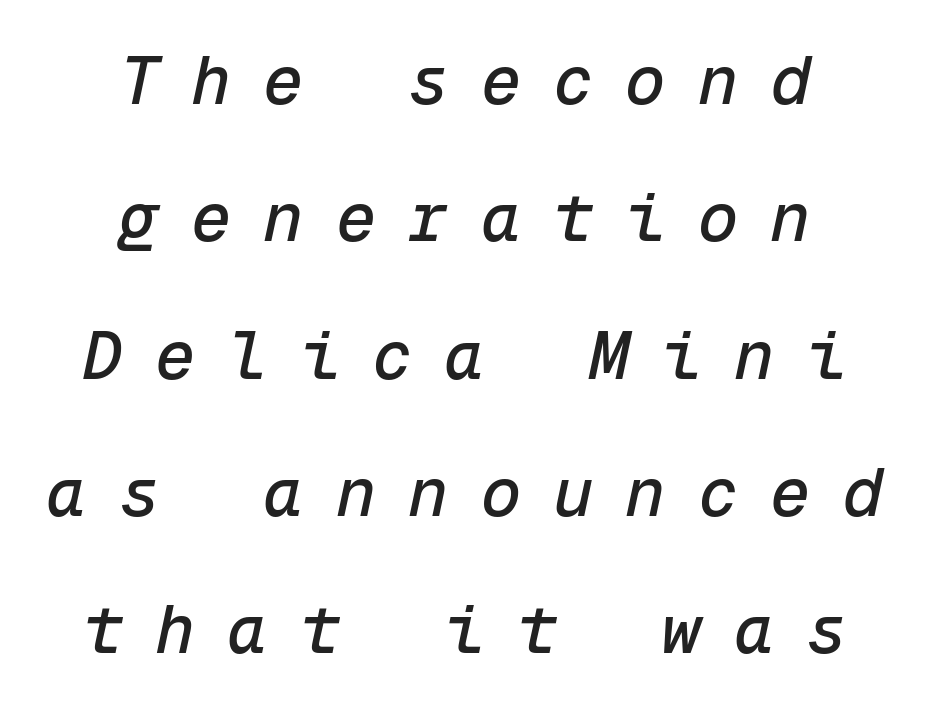
The image shows 67 px text type, italic (leaning right), monospaced; set centered, loose line spacing (2.05x), unusually wide letter spacing (+0.48 em), not underlined; low stroke contrast and a medium x-height.
